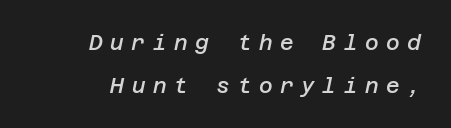
{"italic": "yes", "lean": "right", "slant_degrees": 12, "bold": "semi", "underline": "no", "align": "right", "line_spacing": "loose", "line_spacing_ratio": 2.04, "letter_spacing": "wide", "letter_spacing_em": 0.36, "glyph_px": 21}
